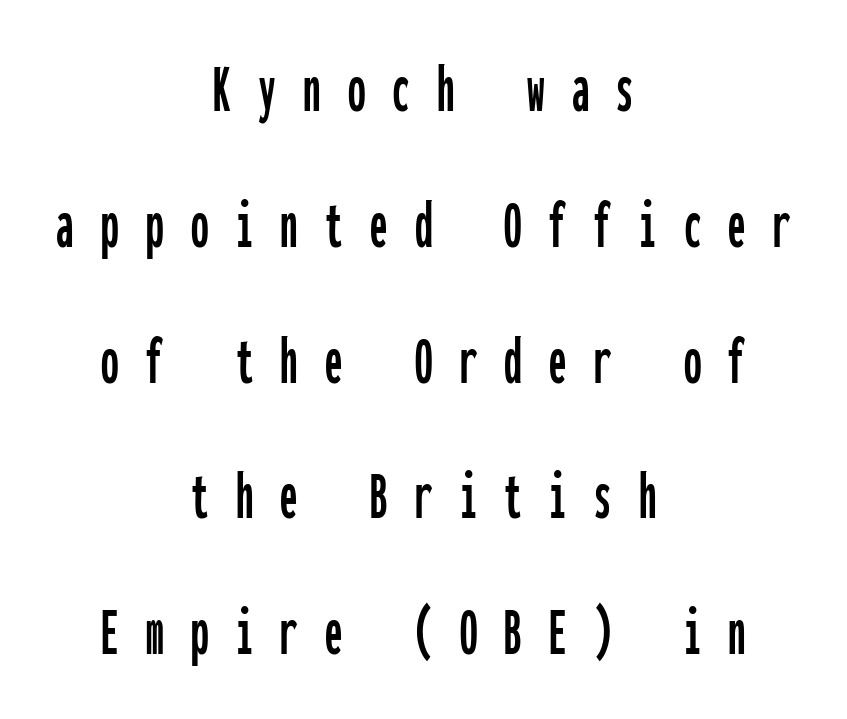
Are there feet on the stems? There aren't — it's a sans. Is this a fixed-width face? Yes — each glyph sits in an identical cell. Letter spacing: wide. Bare-footed words on every line.
